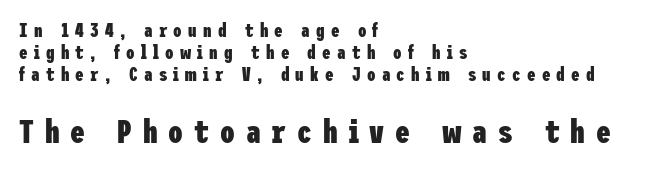
These lines carry a lot of weight — the face is fully bold. The face used here is a sans, in the tradition of grotesques and geometrics. A typesetter would call this heavily tracked-out type. The compositor pushed each line to the left boundary.
